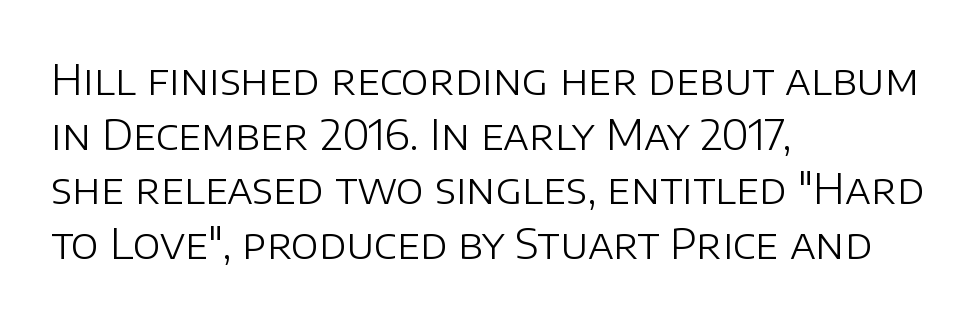
Q: Is the text bold? A: No.
Q: Is the text italic (slanted)? A: No, it is upright.
Q: Is the typeface a serif or a sans-serif typeface? A: Sans-serif.
Q: Is the text underlined? A: No.
Q: How is the paragraph aligned? A: Left-aligned.
Q: Is the spacing between letters normal or unusually wide? A: Normal.
Q: Is the spacing between lines tight, normal or loose? A: Normal.
Q: Width (condensed, normal, or wide)? A: Normal.
Q: Stroke contrast? A: Low.
Q: x-height? A: Large.
Q: Monospaced? A: No.
